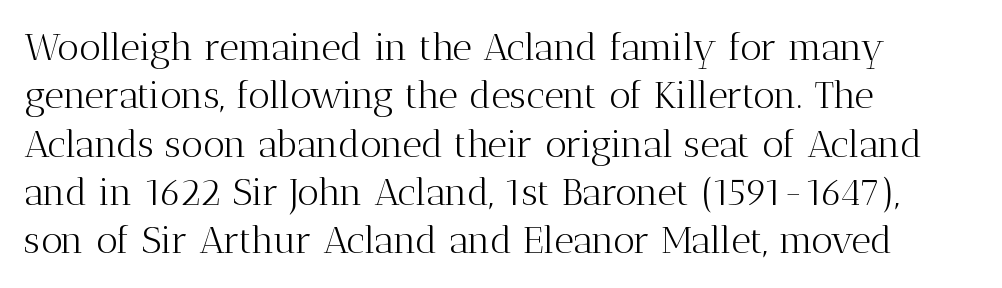
The image shows 38 px light serif type, upright; set left-aligned, normal line spacing (1.27x), normal letter spacing, not underlined; medium stroke contrast and a medium x-height.
